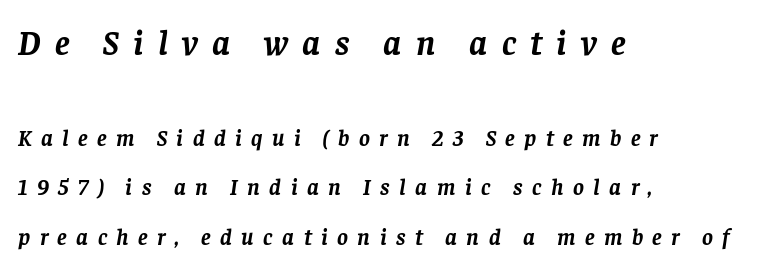
Q: Is the text bold? A: Yes.
Q: Is the text italic (slanted)? A: Yes, it leans right by about 8 degrees.
Q: Is the typeface a serif or a sans-serif typeface? A: Serif.
Q: Is the text underlined? A: No.
Q: How is the paragraph aligned? A: Left-aligned.
Q: Is the spacing between letters normal or unusually wide? A: Unusually wide.
Q: Is the spacing between lines tight, normal or loose? A: Loose.
Q: Which block of text is set in a larger size, the first (top) or the second (bottom)? A: The first (top) one.
Q: Width (condensed, normal, or wide)? A: Normal.
Q: Stroke contrast? A: Low.
Q: x-height? A: Large.
Q: Monospaced? A: No.
